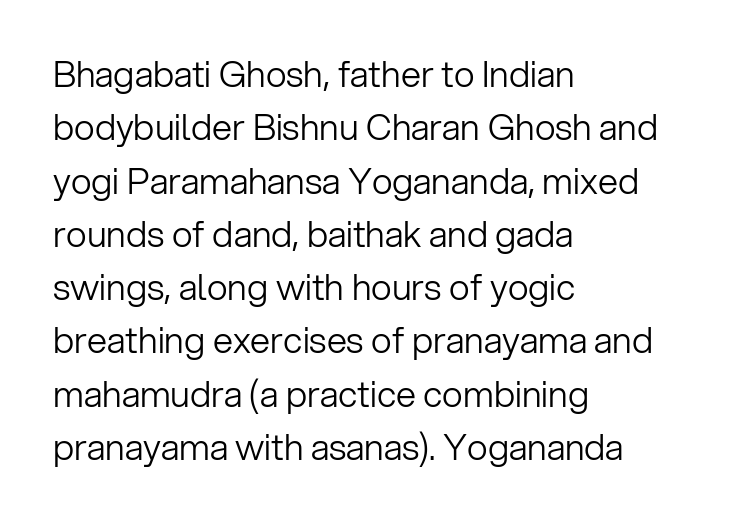
{"serif": "no", "italic": "no", "bold": "no", "weight": "light", "width": "normal", "stroke_contrast": "low", "x_height": "medium", "monospaced": "no", "underline": "no", "align": "left", "line_spacing": "normal", "line_spacing_ratio": 1.48, "letter_spacing": "normal", "letter_spacing_em": 0.0, "glyph_px": 36}
